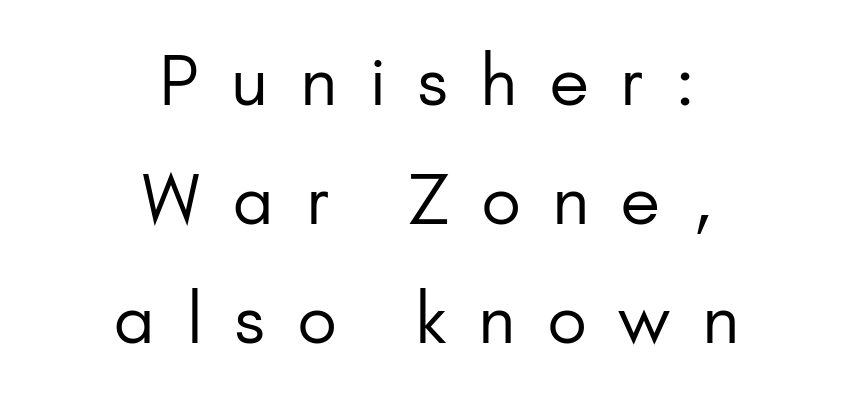
The image shows 68 px regular-weight sans-serif type, upright; set centered, line spacing 1.75x, unusually wide letter spacing (+0.47 em), not underlined; low stroke contrast and a small x-height.
